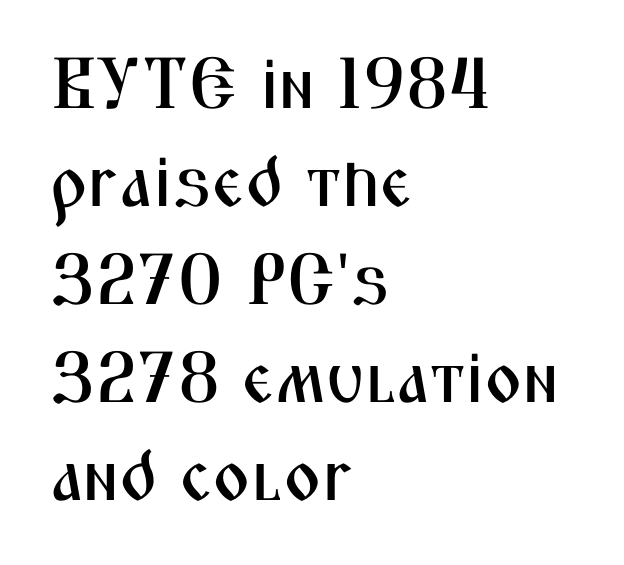
The rendering anchors every line to the left-hand side. Is this a sans? Yes — the strokes have no serifs. Baseline-to-baseline distance is the conventional proportion of letter height. Short note: letters normally spaced. Note the varied advance widths — an 'i' is clearly narrower than an 'm'.
